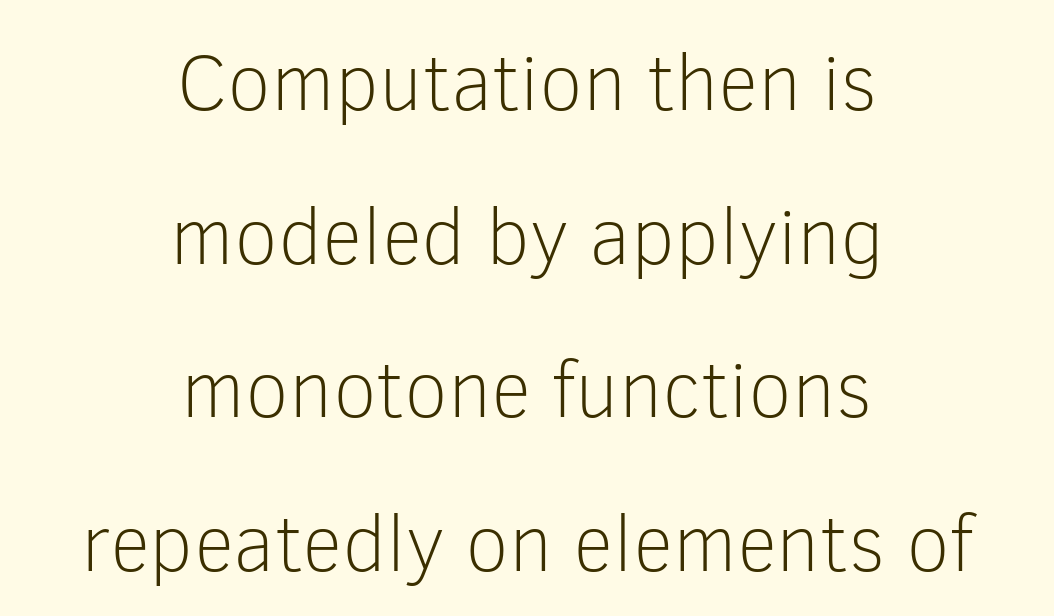
The image shows 80 px light sans-serif type, upright; set centered, loose line spacing (1.92x), normal letter spacing, not underlined; low stroke contrast and a medium x-height.
